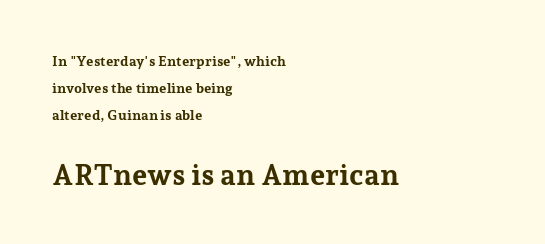
{"serif": "yes", "italic": "no", "bold": "yes", "weight": "bold", "width": "normal", "stroke_contrast": "low", "x_height": "medium", "monospaced": "no", "underline": "no", "align": "left", "line_spacing": "loose", "line_spacing_ratio": 1.94, "letter_spacing": "normal", "letter_spacing_em": 0.0, "larger_block": "second", "size_ratio": 2.07, "glyph_px": 29}
